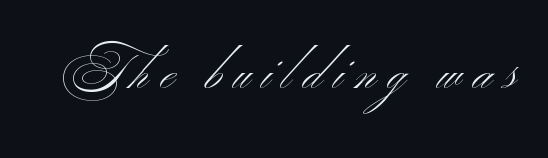
The image shows 50 px light, wide sans-serif type; set unusually wide letter spacing (+0.24 em), not underlined; medium stroke contrast and a small x-height.
